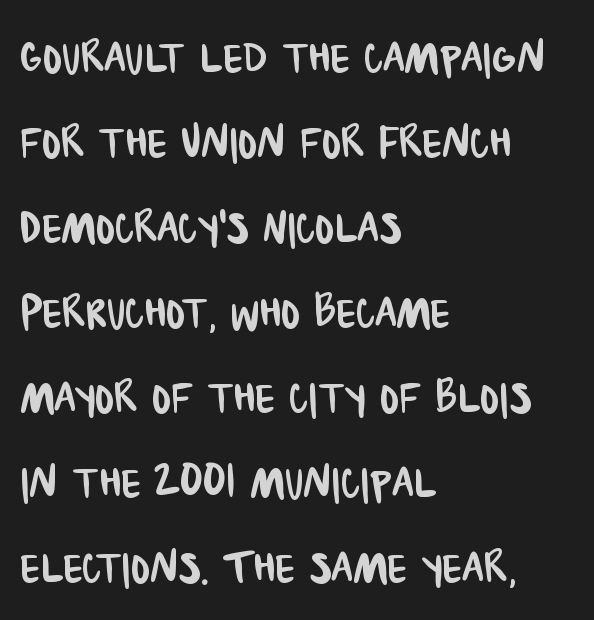
{"serif": "no", "width": "condensed", "stroke_contrast": "low", "x_height": "large", "monospaced": "no", "underline": "no", "align": "left", "line_spacing": "normal", "line_spacing_ratio": 1.49, "letter_spacing": "normal", "letter_spacing_em": 0.0, "glyph_px": 57}
